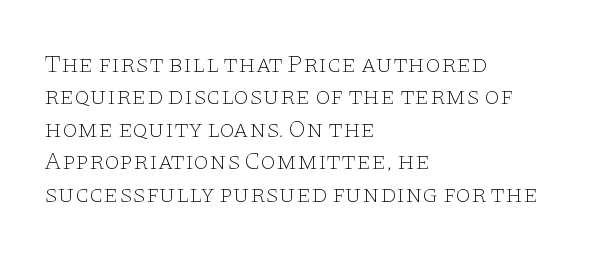
The image shows 25 px text type, upright; set left-aligned, normal line spacing (1.3x), normal letter spacing, not underlined.
